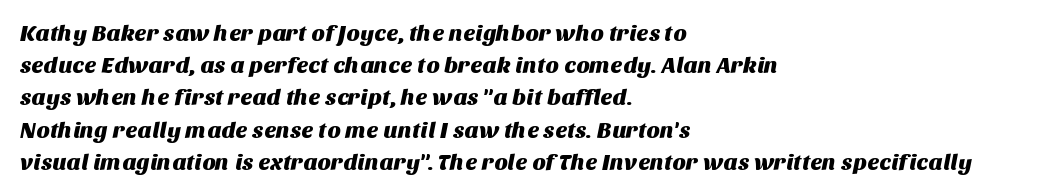
{"underline": "no", "align": "left", "line_spacing": "normal", "line_spacing_ratio": 1.4, "letter_spacing": "normal", "letter_spacing_em": 0.0, "glyph_px": 23}
